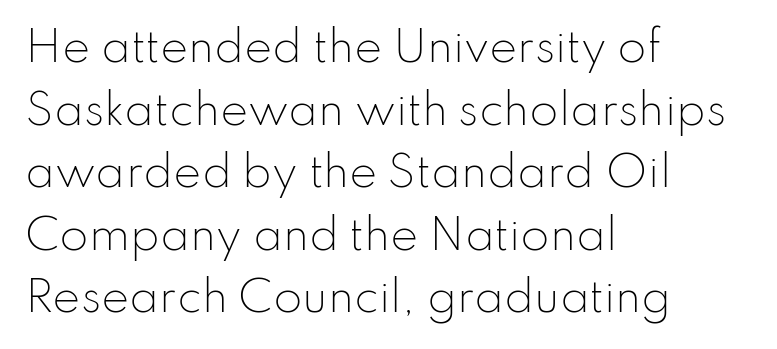
Q: Is the text bold? A: No.
Q: Is the text italic (slanted)? A: No, it is upright.
Q: Is the typeface a serif or a sans-serif typeface? A: Sans-serif.
Q: Is the text underlined? A: No.
Q: How is the paragraph aligned? A: Left-aligned.
Q: Is the spacing between letters normal or unusually wide? A: Normal.
Q: Is the spacing between lines tight, normal or loose? A: Normal.
Q: Width (condensed, normal, or wide)? A: Normal.
Q: Stroke contrast? A: Low.
Q: x-height? A: Small.
Q: Monospaced? A: No.
